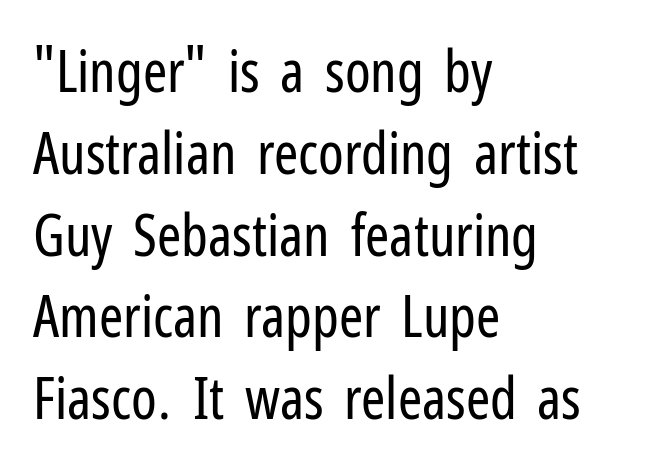
{"serif": "no", "italic": "no", "bold": "no", "weight": "regular", "width": "condensed", "stroke_contrast": "low", "x_height": "medium", "monospaced": "no", "underline": "no", "align": "left", "line_spacing": "normal", "line_spacing_ratio": 1.41, "letter_spacing": "normal", "letter_spacing_em": 0.0, "glyph_px": 58}
